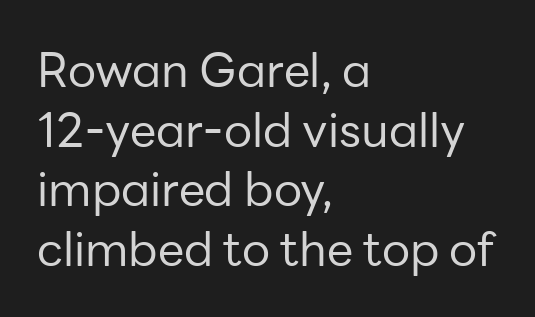
{"serif": "no", "italic": "no", "bold": "no", "weight": "regular", "width": "normal", "stroke_contrast": "low", "x_height": "medium", "monospaced": "no", "underline": "no", "align": "left", "line_spacing": "normal", "line_spacing_ratio": 1.27, "letter_spacing": "normal", "letter_spacing_em": 0.0, "glyph_px": 47}
